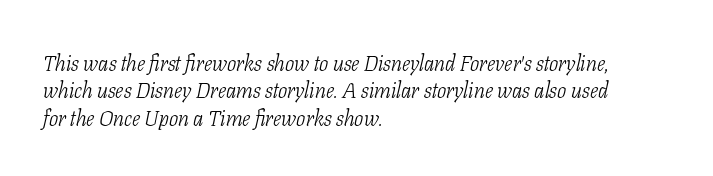
Q: Is the text bold? A: No.
Q: Is the text italic (slanted)? A: Yes, it leans right by about 11 degrees.
Q: Is the text underlined? A: No.
Q: How is the paragraph aligned? A: Left-aligned.
Q: Is the spacing between letters normal or unusually wide? A: Normal.
Q: Is the spacing between lines tight, normal or loose? A: Normal.
